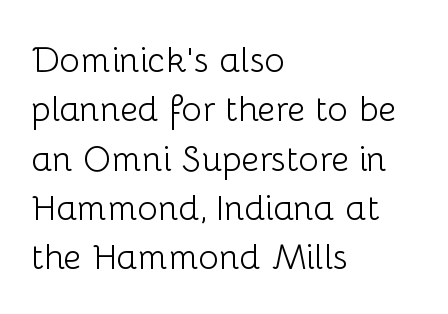
{"serif": "no", "italic": "no", "bold": "no", "weight": "light", "width": "normal", "stroke_contrast": "low", "x_height": "medium", "monospaced": "no", "underline": "no", "align": "left", "line_spacing": "normal", "line_spacing_ratio": 1.41, "letter_spacing": "normal", "letter_spacing_em": 0.0, "glyph_px": 35}
